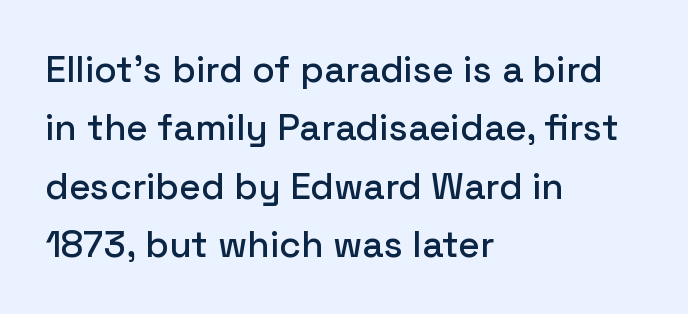
{"serif": "no", "italic": "no", "width": "normal", "stroke_contrast": "low", "x_height": "medium", "monospaced": "no", "underline": "no", "align": "left", "line_spacing": "normal", "line_spacing_ratio": 1.58, "letter_spacing": "normal", "letter_spacing_em": 0.0, "glyph_px": 37}
